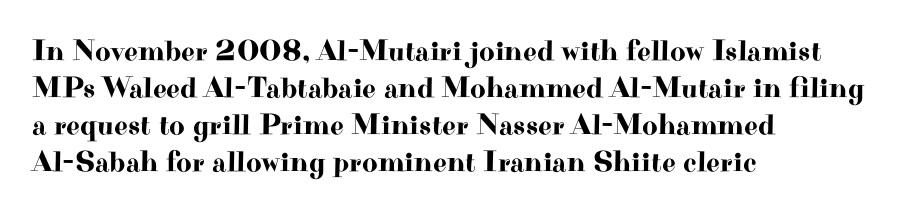
{"serif": "yes", "italic": "no", "width": "wide", "stroke_contrast": "high", "x_height": "small", "monospaced": "no", "underline": "no", "align": "left", "line_spacing_ratio": 1.23, "letter_spacing": "normal", "letter_spacing_em": 0.0, "glyph_px": 30}
